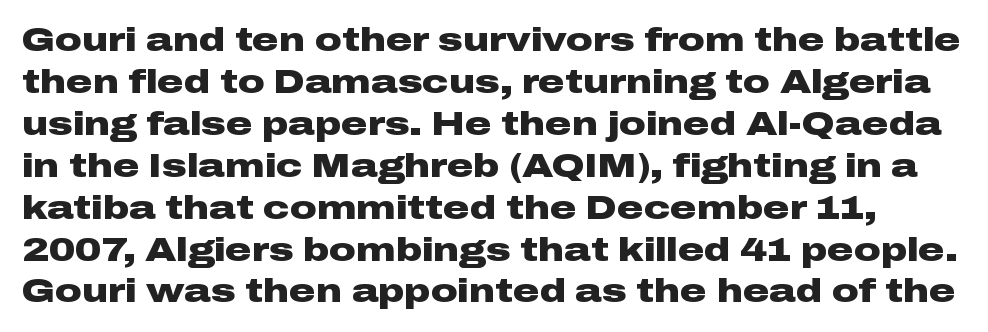
This sample uses an upright cut, with every glyph sitting square on the baseline. Spacing verdict: proportional, widths tailored to each character. No feet cap the strokes, marking this as sans-serif type. A typesetter would call this zero additional tracking. Unmarked baselines from the first word to the last. Does the leading feel generous? No, just average.
